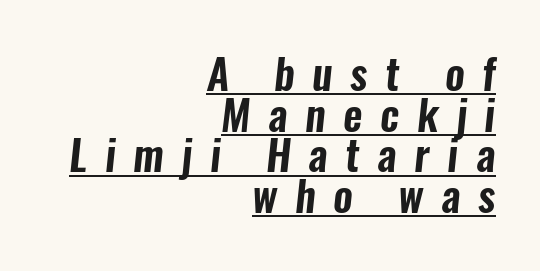
{"serif": "no", "width": "condensed", "stroke_contrast": "low", "x_height": "medium", "monospaced": "no", "underline": "yes", "align": "right", "line_spacing": "tight", "line_spacing_ratio": 0.97, "letter_spacing": "wide", "letter_spacing_em": 0.42, "glyph_px": 42}
